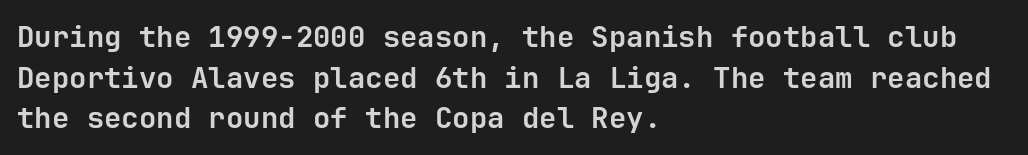
Q: Is the text bold? A: Yes.
Q: Is the text italic (slanted)? A: No, it is upright.
Q: Is the typeface a serif or a sans-serif typeface? A: Sans-serif.
Q: Is the text underlined? A: No.
Q: How is the paragraph aligned? A: Left-aligned.
Q: Is the spacing between letters normal or unusually wide? A: Normal.
Q: Is the spacing between lines tight, normal or loose? A: Normal.
Q: Width (condensed, normal, or wide)? A: Normal.
Q: Stroke contrast? A: Low.
Q: x-height? A: Medium.
Q: Monospaced? A: Yes.
